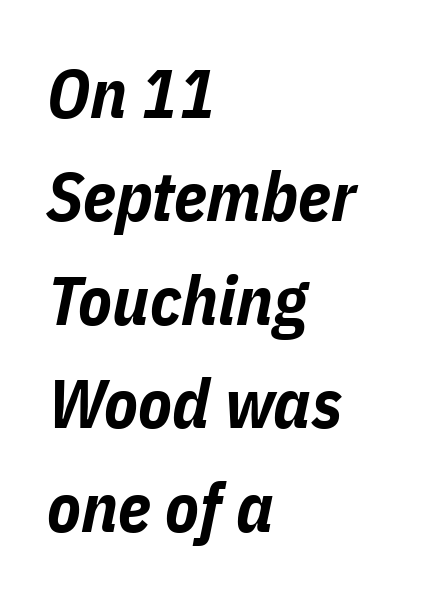
{"italic": "yes", "lean": "right", "slant_degrees": 11, "bold": "yes", "weight": "bold", "width": "condensed", "stroke_contrast": "low", "x_height": "medium", "monospaced": "no", "underline": "no", "align": "left", "line_spacing": "normal", "line_spacing_ratio": 1.5, "letter_spacing": "normal", "letter_spacing_em": 0.0, "glyph_px": 69}
